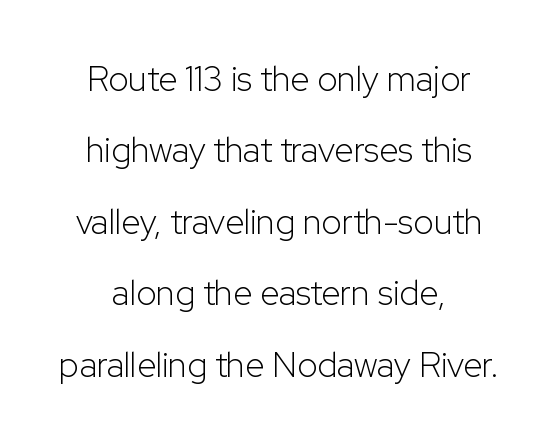
{"serif": "no", "italic": "no", "bold": "no", "weight": "light", "width": "normal", "stroke_contrast": "low", "x_height": "medium", "monospaced": "no", "underline": "no", "line_spacing": "loose", "line_spacing_ratio": 2.04, "letter_spacing": "normal", "letter_spacing_em": 0.0, "glyph_px": 35}
